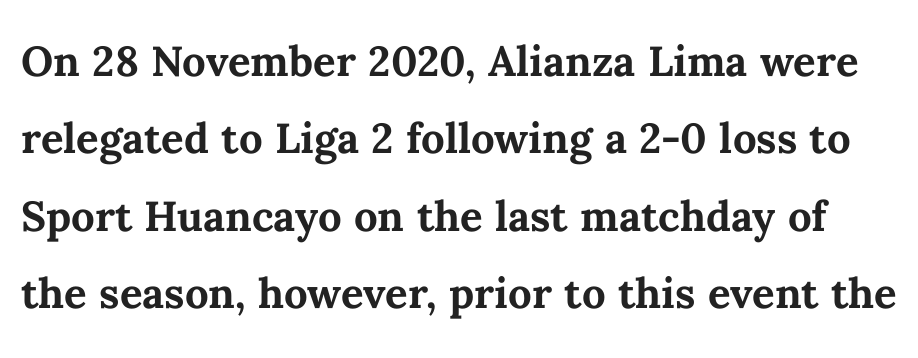
{"italic": "no", "bold": "yes", "weight": "semibold", "width": "normal", "stroke_contrast": "medium", "x_height": "medium", "monospaced": "no", "underline": "no", "line_spacing": "normal", "line_spacing_ratio": 1.38, "letter_spacing": "normal", "letter_spacing_em": 0.0, "glyph_px": 56}
